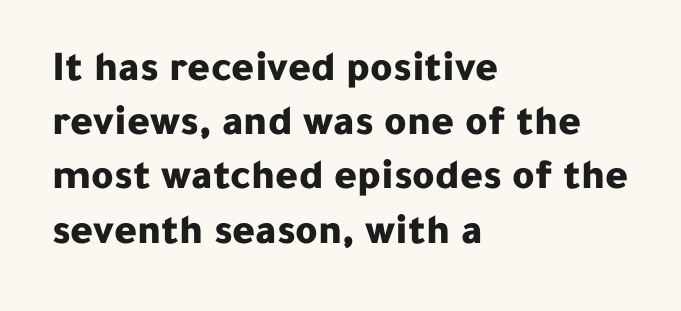
Q: Is the text bold? A: Yes.
Q: Is the text italic (slanted)? A: No, it is upright.
Q: Is the typeface a serif or a sans-serif typeface? A: Sans-serif.
Q: Is the text underlined? A: No.
Q: How is the paragraph aligned? A: Left-aligned.
Q: Is the spacing between letters normal or unusually wide? A: Normal.
Q: Is the spacing between lines tight, normal or loose? A: Normal.
Q: Width (condensed, normal, or wide)? A: Normal.
Q: Stroke contrast? A: Low.
Q: x-height? A: Medium.
Q: Monospaced? A: No.
